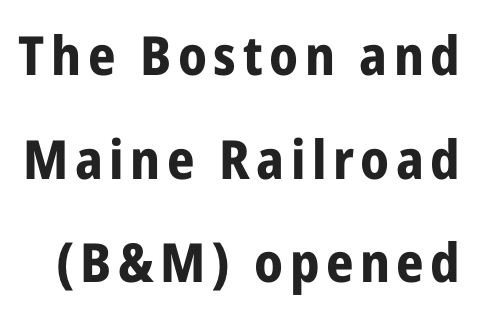
Q: Is the text bold? A: Yes.
Q: Is the text italic (slanted)? A: No, it is upright.
Q: Is the typeface a serif or a sans-serif typeface? A: Sans-serif.
Q: Is the text underlined? A: No.
Q: Is the spacing between lines tight, normal or loose? A: Loose.
Q: Width (condensed, normal, or wide)? A: Condensed.
Q: Stroke contrast? A: Low.
Q: x-height? A: Medium.
Q: Monospaced? A: No.
